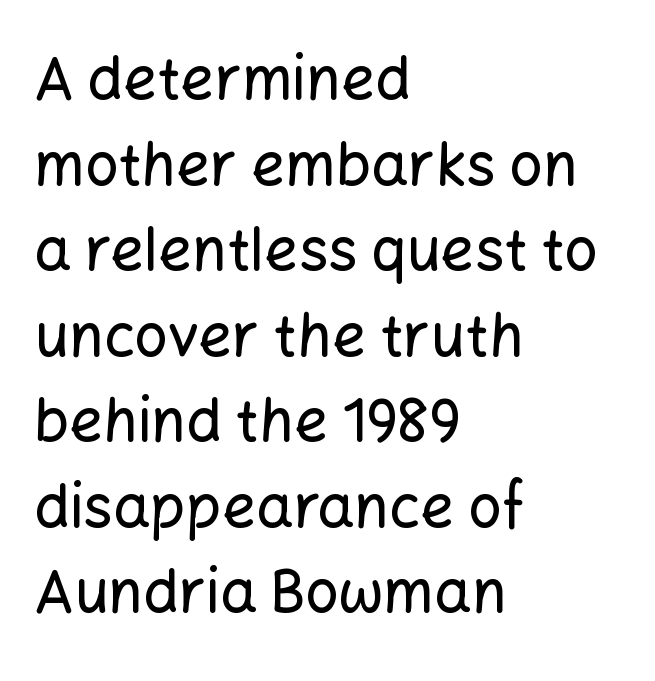
The rendering uses natural spacing where letterforms have individual widths. Does the type have serifs? No, each stem ends abruptly. The space between consecutive lines is moderate. The space beneath each line is pristine and unruled. The line texture is even and compact thanks to regular tracking.
